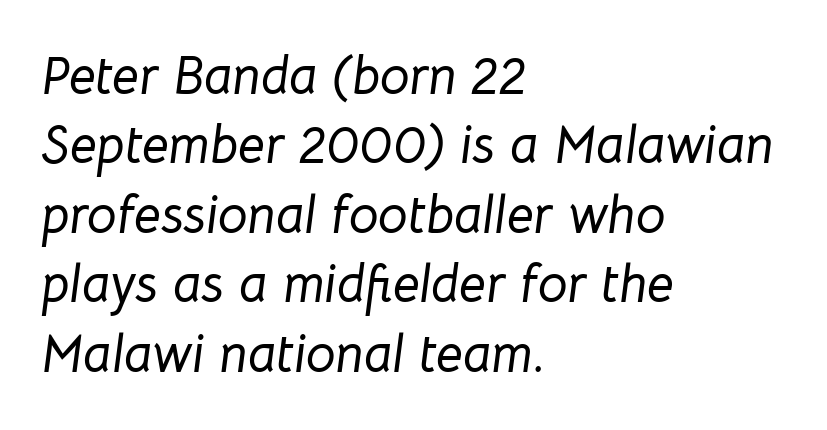
The image shows 53 px text type, italic (leaning right); set left-aligned, normal line spacing (1.31x), normal letter spacing, not underlined; low stroke contrast and a medium x-height.
